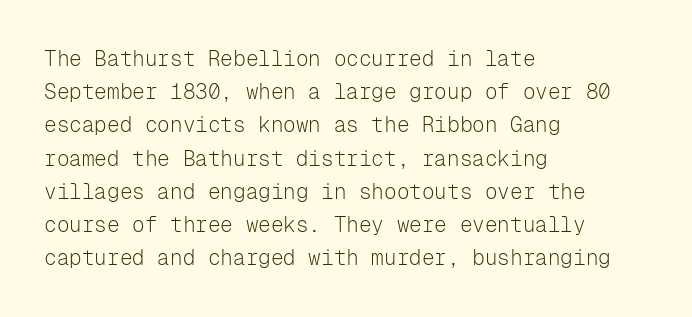
Q: Is the text bold? A: No.
Q: Is the text italic (slanted)? A: No, it is upright.
Q: Is the text underlined? A: No.
Q: How is the paragraph aligned? A: Left-aligned.
Q: Is the spacing between letters normal or unusually wide? A: Normal.
Q: Is the spacing between lines tight, normal or loose? A: Normal.
